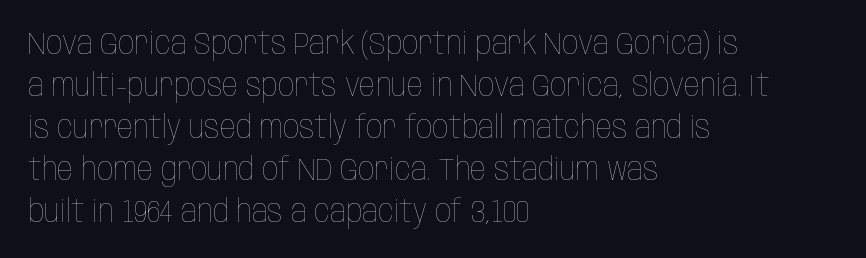
Q: Is the text bold? A: No.
Q: Is the text italic (slanted)? A: No, it is upright.
Q: Is the text underlined? A: No.
Q: How is the paragraph aligned? A: Left-aligned.
Q: Is the spacing between letters normal or unusually wide? A: Normal.
Q: Is the spacing between lines tight, normal or loose? A: Normal.
Q: Width (condensed, normal, or wide)? A: Condensed.
Q: Stroke contrast? A: Low.
Q: x-height? A: Large.
Q: Monospaced? A: No.
